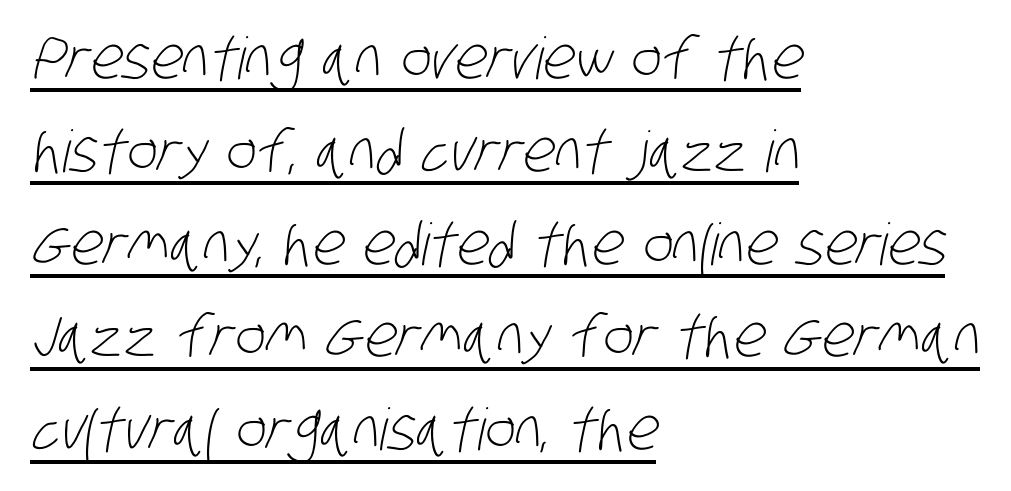
The line-height multiplier appears to be the usual default. Stroke terminals: plain, sans-serif. The letterforms sit at book weight or below. One-word summary of the alignment: left. The tracking reads as untouched default to a designer's eye. Note the varied advance widths — an 'i' is clearly narrower than an 'm'.
